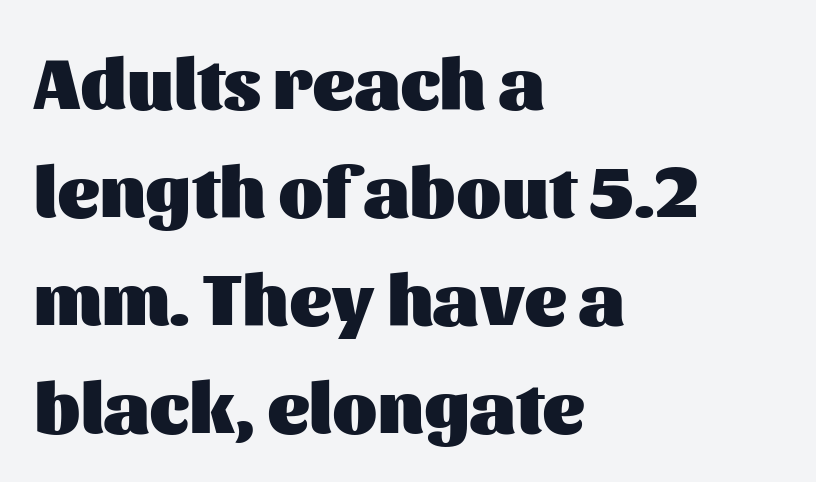
The image shows 73 px heavy sans-serif type, upright; set left-aligned, normal line spacing (1.48x), normal letter spacing, not underlined; medium stroke contrast and a medium x-height.
